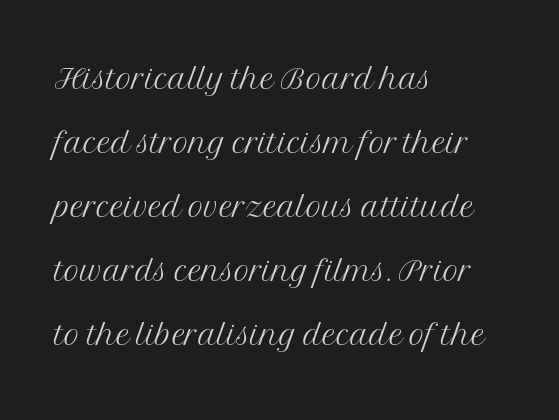
Check under the words: just untouched page. Do the characters align in a grid? No, the font is proportional. Does the leading feel generous? No, just average. The glyphs in this specimen are seriffed.
